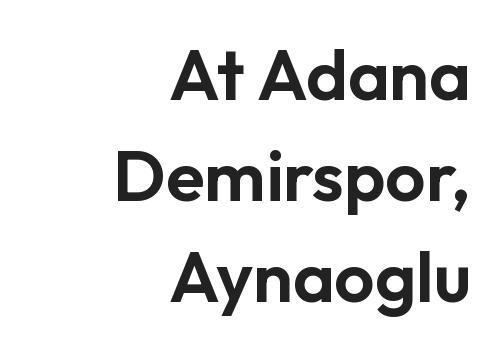
The image shows 71 px sans-serif type, upright; set right-aligned, normal line spacing (1.42x), normal letter spacing, not underlined; low stroke contrast and a medium x-height.
